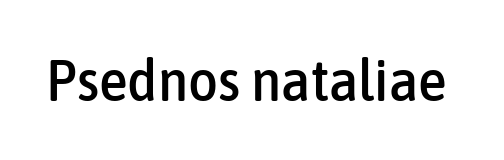
The specimen reads as upright at a glance. Words appear dense and cohesive because spacing is normal. A bare baseline throughout the passage. Proportional: the letters do not fall into vertical columns. A typesetter would label this face a sans.
